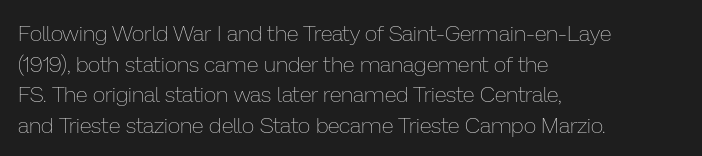
Here the glyphs are tracked normally, forming tight word shapes. This sample keeps an unexceptional amount of space between lines. Every character sits straight up, as roman type does. Each stroke keeps to a modest, everyday thickness or less. This rendering uses left alignment, leaving the right contour irregular. Descenders are the only things crossing below the line.
